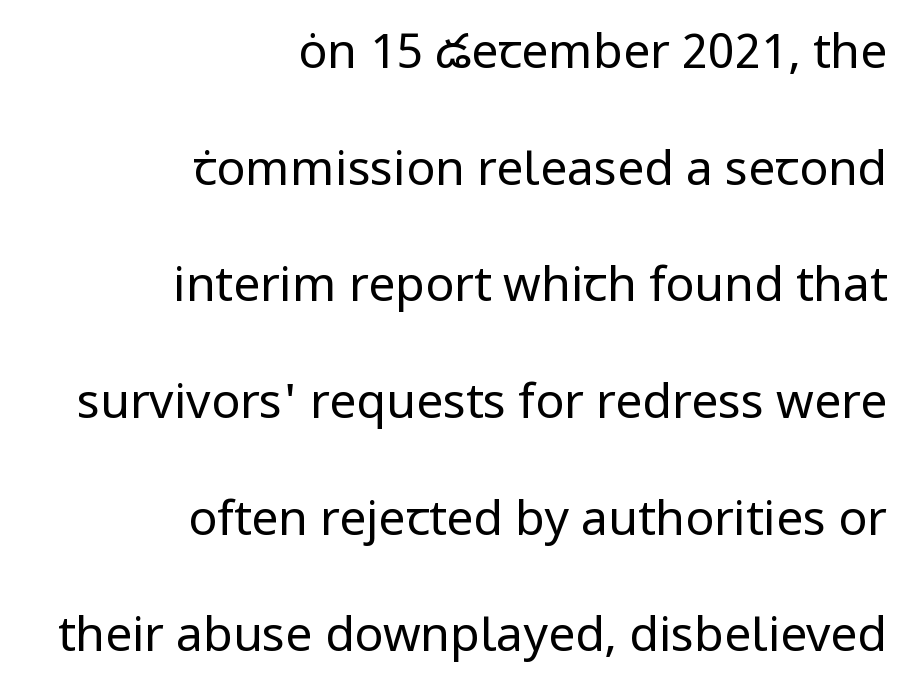
The image shows 48 px regular-weight sans-serif type, upright; set right-aligned, loose line spacing (2.43x), normal letter spacing, not underlined; low stroke contrast and a medium x-height.
